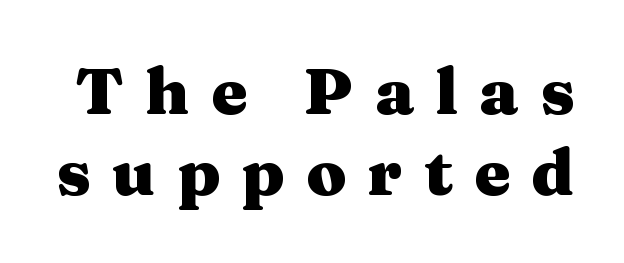
This is the regular roman posture of the typeface. Heavy, bold letterforms. Proportional: the letters do not fall into vertical columns. Type without underlining.
